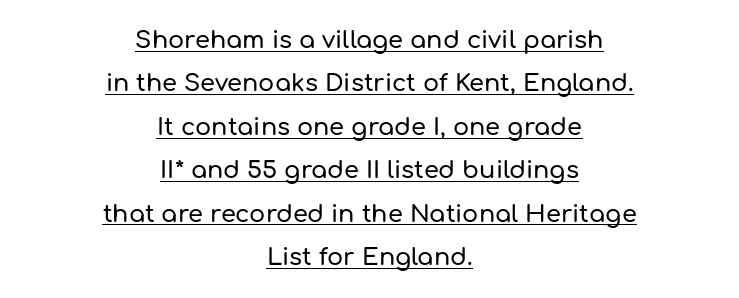
{"italic": "no", "underline": "yes", "align": "center", "line_spacing_ratio": 1.81, "letter_spacing": "normal", "letter_spacing_em": 0.0, "glyph_px": 24}
